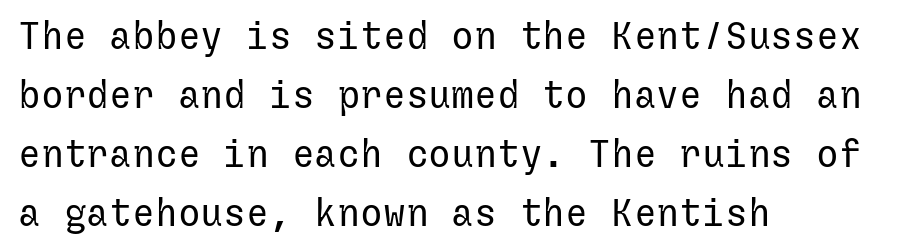
The image shows 38 px regular-weight sans-serif type, upright; set left-aligned, normal line spacing (1.55x), normal letter spacing, not underlined; low stroke contrast and a medium x-height.
